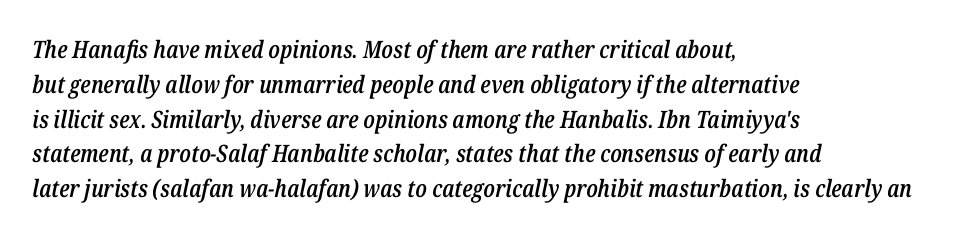
{"italic": "yes", "lean": "right", "slant_degrees": 12, "bold": "semi", "underline": "no", "align": "left", "line_spacing": "normal", "line_spacing_ratio": 1.45, "letter_spacing": "normal", "letter_spacing_em": 0.0, "glyph_px": 24}
